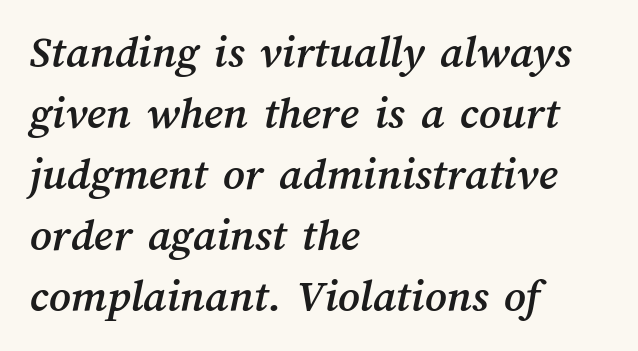
Q: Is the text underlined? A: No.
Q: How is the paragraph aligned? A: Left-aligned.
Q: Is the spacing between letters normal or unusually wide? A: Normal.
Q: Is the spacing between lines tight, normal or loose? A: Normal.
Q: Width (condensed, normal, or wide)? A: Normal.
Q: Stroke contrast? A: Medium.
Q: x-height? A: Medium.
Q: Monospaced? A: No.
